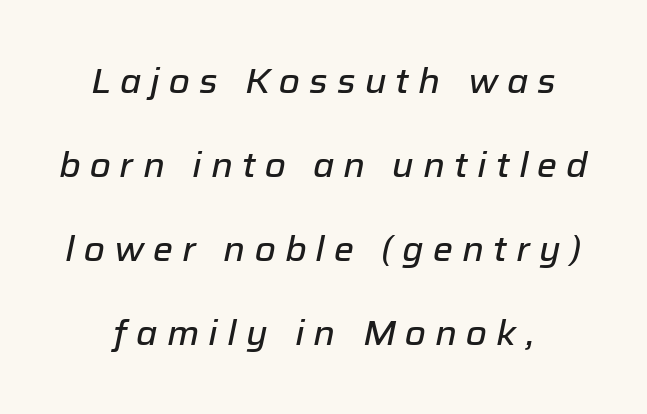
Q: Is the text italic (slanted)? A: Yes, it leans right by about 12 degrees.
Q: Is the text underlined? A: No.
Q: Is the spacing between letters normal or unusually wide? A: Unusually wide.
Q: Is the spacing between lines tight, normal or loose? A: Loose.
Q: Width (condensed, normal, or wide)? A: Normal.
Q: Stroke contrast? A: Low.
Q: x-height? A: Medium.
Q: Monospaced? A: No.
